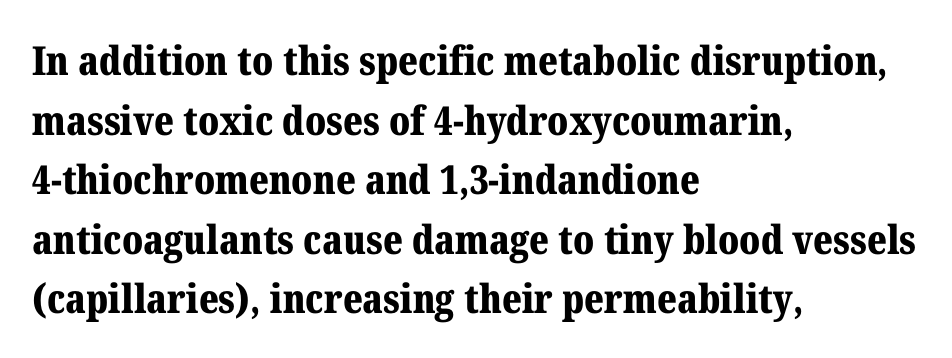
{"serif": "yes", "italic": "no", "bold": "yes", "weight": "bold", "width": "normal", "stroke_contrast": "medium", "x_height": "medium", "monospaced": "no", "underline": "no", "align": "left", "line_spacing": "normal", "line_spacing_ratio": 1.49, "letter_spacing": "normal", "letter_spacing_em": 0.0, "glyph_px": 40}
